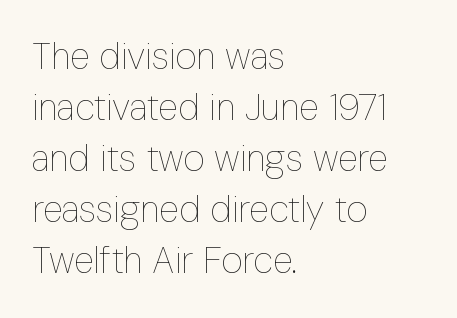
The image shows 37 px thin, condensed type, upright; set left-aligned, normal line spacing (1.38x), normal letter spacing, not underlined; low stroke contrast and a medium x-height.
